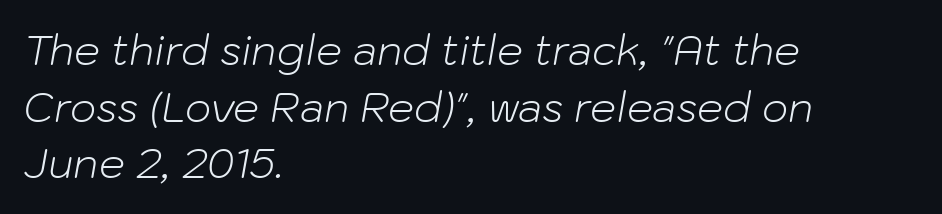
A typesetter would call this proportional, since set widths differ per character. The area under the type is left untouched. Summary of weight: not heavy and not bold. If you measured baseline to baseline, you'd find a middling distance. The passage shown leans; its letterforms are oblique.
